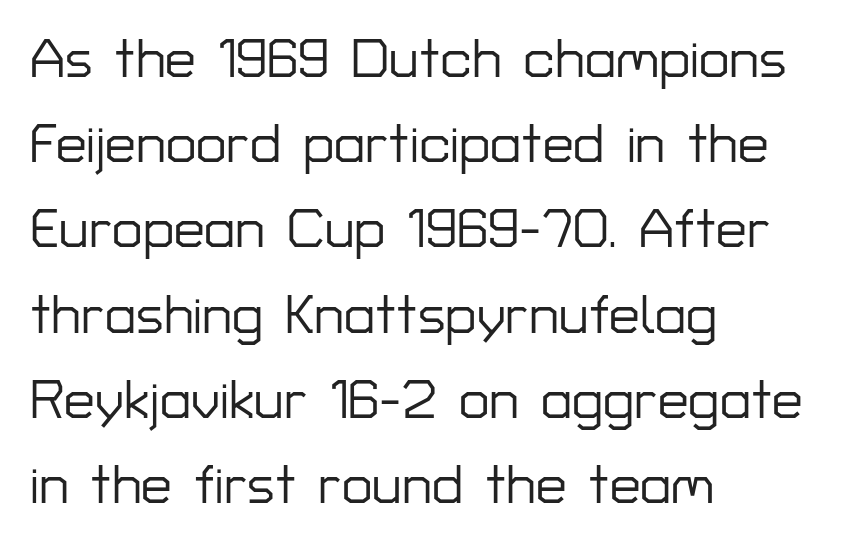
Do the characters align in a grid? No, the font is proportional. Style check: upright. Reading down the block, your eye returns to a fixed left position each line. Anything drawn beneath the words? Only blank space. This sample uses a sans-serif face.
